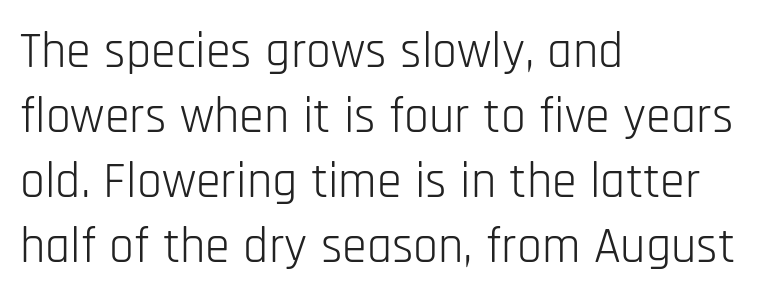
{"serif": "no", "italic": "no", "bold": "no", "weight": "light", "width": "condensed", "stroke_contrast": "low", "x_height": "large", "monospaced": "no", "underline": "no", "align": "left", "line_spacing": "normal", "line_spacing_ratio": 1.3, "letter_spacing": "normal", "letter_spacing_em": 0.0, "glyph_px": 50}
